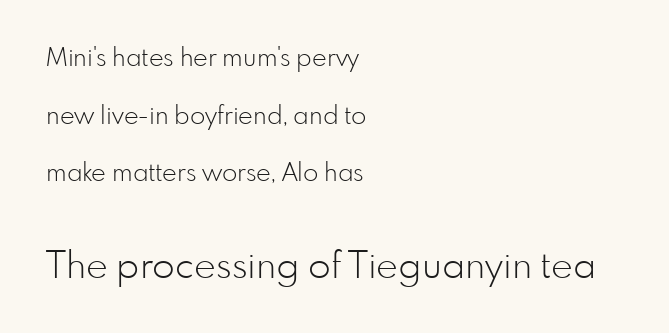
The image shows 37 px light sans-serif type, upright; set left-aligned, loose line spacing (2.31x), normal letter spacing, not underlined; the second (bottom) block is 1.48x larger; low stroke contrast and a small x-height.
